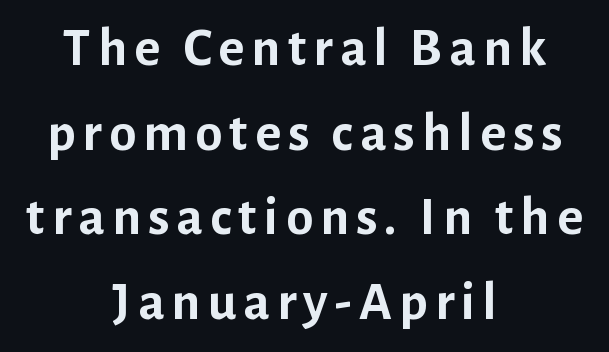
Q: Is the text bold? A: Yes.
Q: Is the text italic (slanted)? A: No, it is upright.
Q: Is the typeface a serif or a sans-serif typeface? A: Sans-serif.
Q: Is the text underlined? A: No.
Q: How is the paragraph aligned? A: Centered.
Q: Is the spacing between lines tight, normal or loose? A: Normal.
Q: Width (condensed, normal, or wide)? A: Normal.
Q: Stroke contrast? A: Low.
Q: x-height? A: Medium.
Q: Monospaced? A: No.
